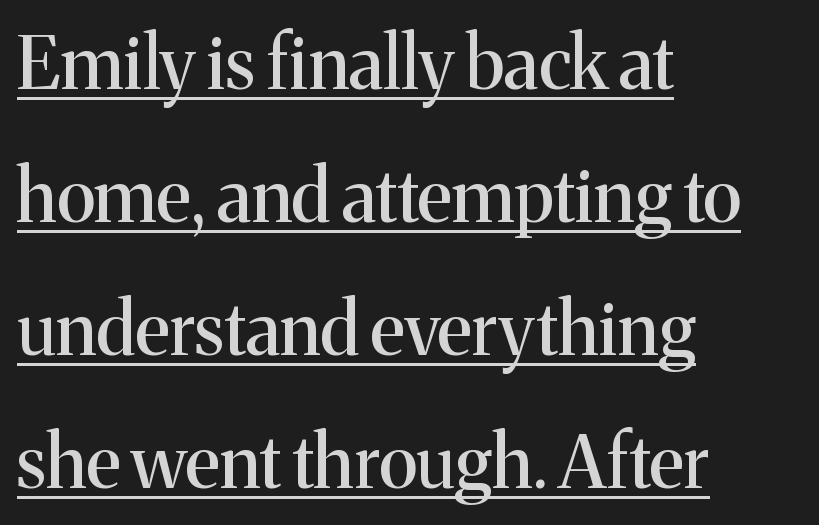
The image shows 73 px serif type, upright; set left-aligned, line spacing 1.82x, normal letter spacing, underlined; medium stroke contrast and a medium x-height.
